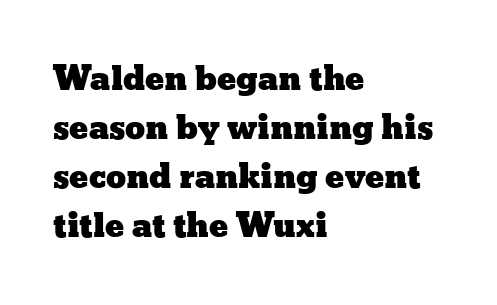
If you drew a ruler down the left edge, every line would touch it. The letters advance in unequal steps, a hallmark of proportional type. This rendering features lettering with no underline. Designer's note — italics off, roman on. This block has exactly the height ordinary leading produces. Between one letter and the next there's only the usual sliver of space.
